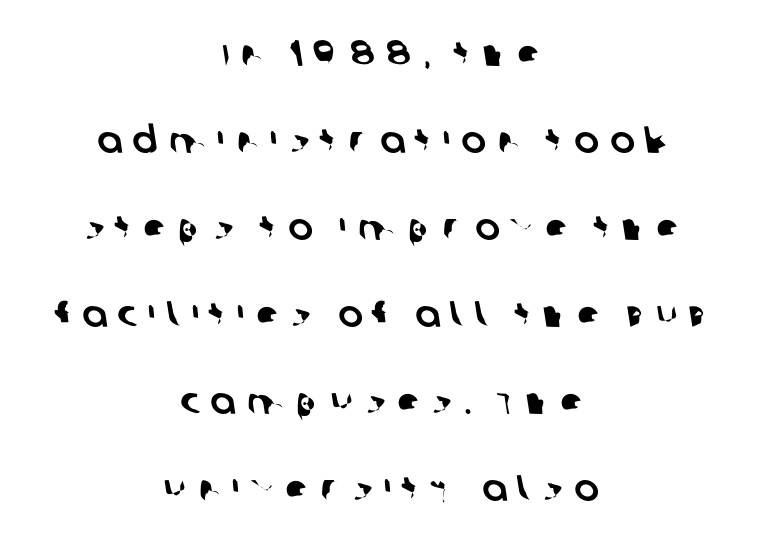
The image shows 37 px sans-serif type; set centered, loose line spacing (2.35x), unusually wide letter spacing (+0.3 em), not underlined; low stroke contrast and a large x-height.
